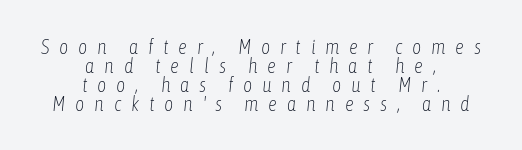
{"italic": "yes", "lean": "right", "slant_degrees": 6, "bold": "no", "underline": "no", "align": "center", "line_spacing": "tight", "line_spacing_ratio": 0.95, "letter_spacing": "wide", "letter_spacing_em": 0.48, "glyph_px": 20}
